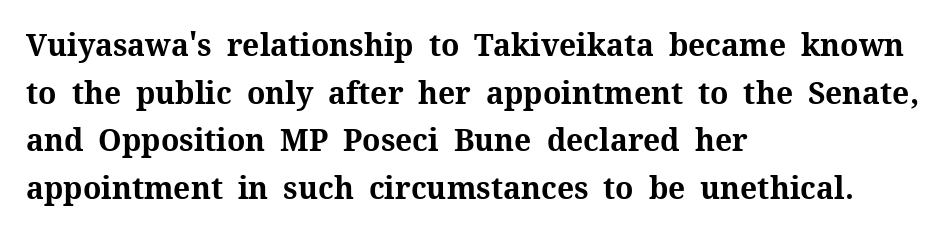
Casual observation: everything's shoved over to the left. Serif or sans? Serif — the stroke terminals have little feet. Here the designer chose a conventional face with non-uniform glyph widths. The line-height multiplier appears to be the usual default. This sample uses plain, unmodified letter spacing. Honestly, there is no underline to notice here at all.
